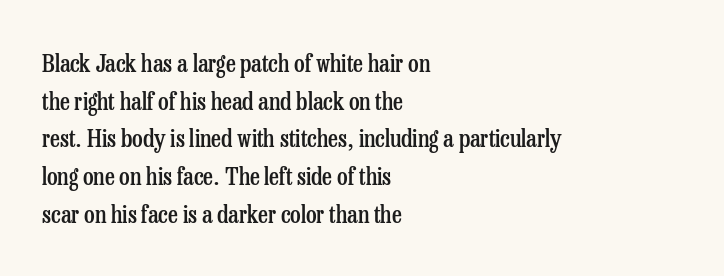
The image shows 24 px text type, upright; set left-aligned, normal line spacing (1.57x), normal letter spacing, not underlined.
